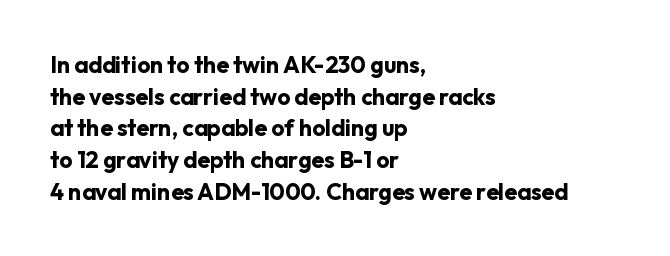
{"italic": "no", "bold": "yes", "underline": "no", "align": "left", "line_spacing": "normal", "line_spacing_ratio": 1.38, "letter_spacing": "normal", "letter_spacing_em": 0.0, "glyph_px": 23}
